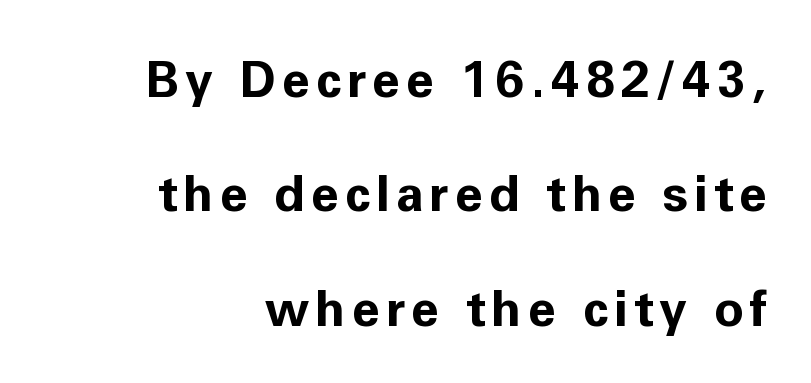
The image shows 50 px bold sans-serif type, upright; set right-aligned, loose line spacing (2.29x), not underlined; low stroke contrast and a medium x-height.
